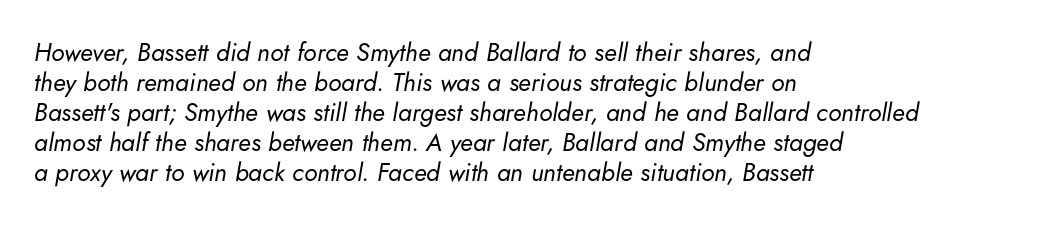
The image shows 25 px text type, italic (leaning right); set left-aligned, line spacing 1.2x, normal letter spacing, not underlined.
